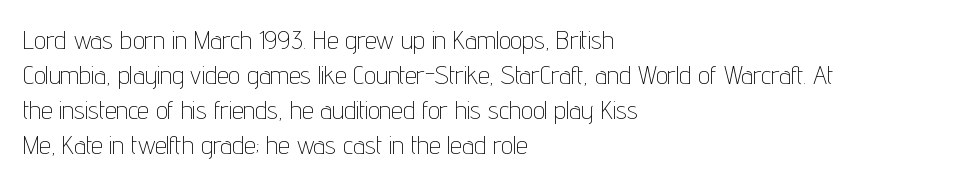
Q: Is the text bold? A: No.
Q: Is the text italic (slanted)? A: No, it is upright.
Q: Is the text underlined? A: No.
Q: How is the paragraph aligned? A: Left-aligned.
Q: Is the spacing between letters normal or unusually wide? A: Normal.
Q: Is the spacing between lines tight, normal or loose? A: Normal.
